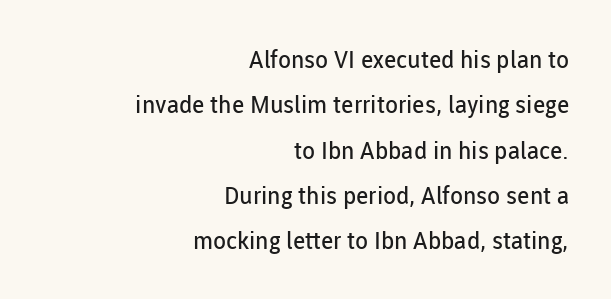
The image shows 24 px text type, upright; set right-aligned, line spacing 1.89x, normal letter spacing, not underlined.
